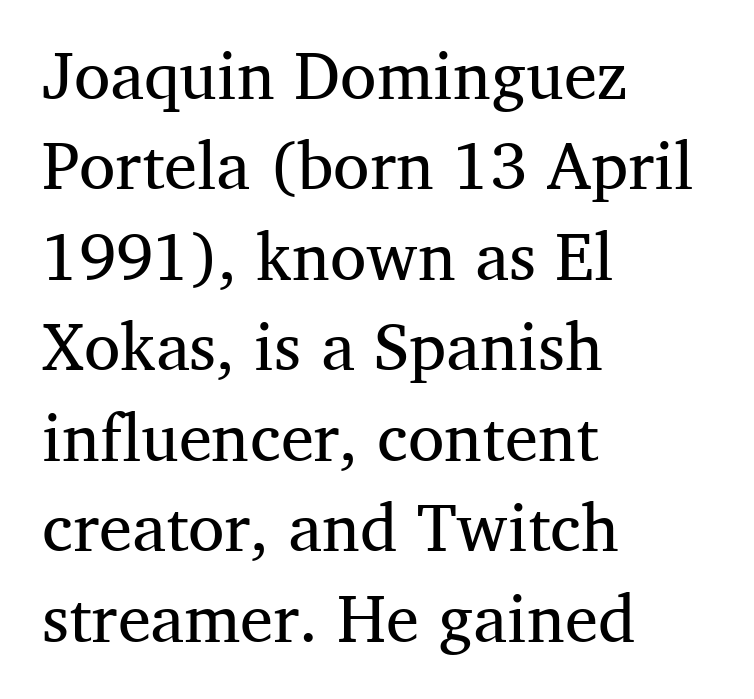
Q: Is the text bold? A: No.
Q: Is the text italic (slanted)? A: No, it is upright.
Q: Is the typeface a serif or a sans-serif typeface? A: Serif.
Q: Is the text underlined? A: No.
Q: How is the paragraph aligned? A: Left-aligned.
Q: Is the spacing between letters normal or unusually wide? A: Normal.
Q: Is the spacing between lines tight, normal or loose? A: Normal.
Q: Width (condensed, normal, or wide)? A: Normal.
Q: Stroke contrast? A: Medium.
Q: x-height? A: Medium.
Q: Monospaced? A: No.
